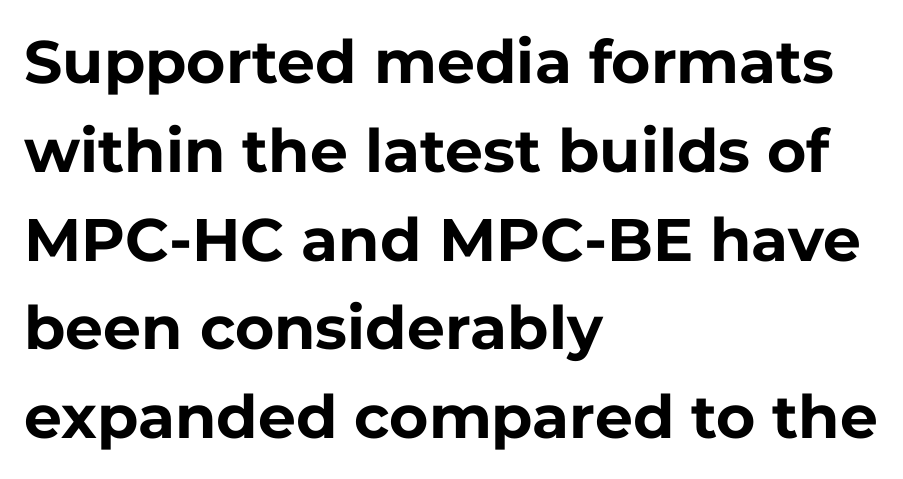
Q: Is the text bold? A: Yes.
Q: Is the text italic (slanted)? A: No, it is upright.
Q: Is the typeface a serif or a sans-serif typeface? A: Sans-serif.
Q: Is the text underlined? A: No.
Q: How is the paragraph aligned? A: Left-aligned.
Q: Is the spacing between letters normal or unusually wide? A: Normal.
Q: Is the spacing between lines tight, normal or loose? A: Normal.
Q: Width (condensed, normal, or wide)? A: Normal.
Q: Stroke contrast? A: Low.
Q: x-height? A: Medium.
Q: Monospaced? A: No.
